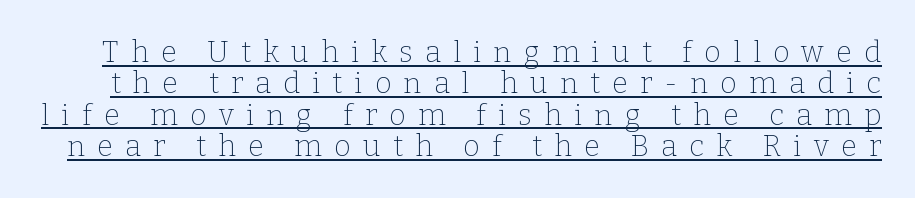
{"serif": "yes", "italic": "no", "bold": "no", "weight": "thin", "width": "normal", "stroke_contrast": "low", "x_height": "medium", "monospaced": "no", "underline": "yes", "line_spacing": "tight", "line_spacing_ratio": 1.08, "letter_spacing": "wide", "letter_spacing_em": 0.42, "glyph_px": 29}
